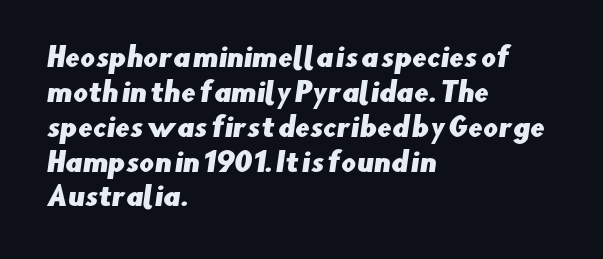
{"underline": "no", "align": "left", "line_spacing": "normal", "line_spacing_ratio": 1.34, "letter_spacing": "normal", "letter_spacing_em": 0.0, "glyph_px": 26}
